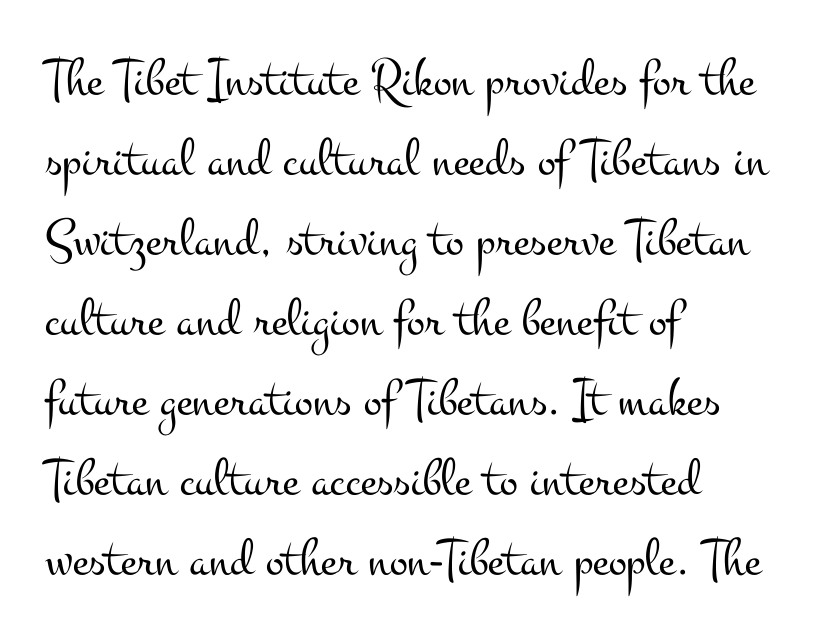
All the whitespace from short lines collects on the right. These lines are rendered in a variable-pitch font. A clean baseline with only descenders dipping below it. You could call the tracking neutral — neither tight nor loose. Is the type heavy? It reads as light-to-regular instead.
